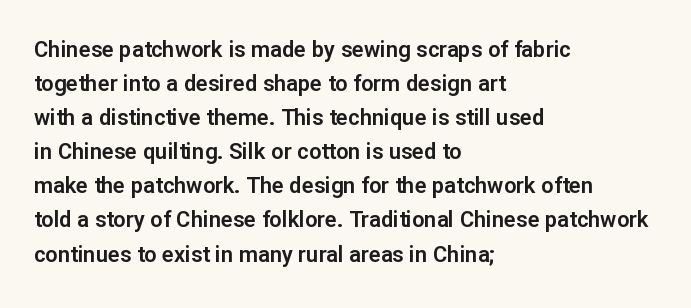
The image shows 22 px text type, upright; set left-aligned, normal line spacing (1.55x), normal letter spacing, not underlined.
